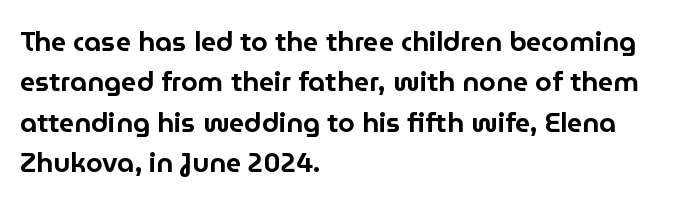
The image shows 27 px text type, upright; set left-aligned, normal line spacing (1.5x), normal letter spacing, not underlined.
